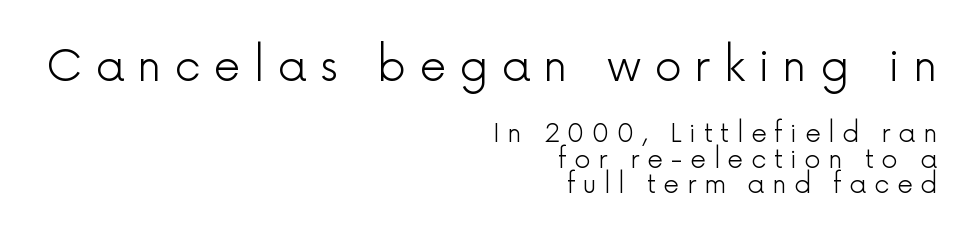
The image shows 43 px light sans-serif type, upright; set right-aligned, tight line spacing (1.02x), unusually wide letter spacing (+0.3 em), not underlined; the first (top) block is 1.72x larger; a medium x-height.
